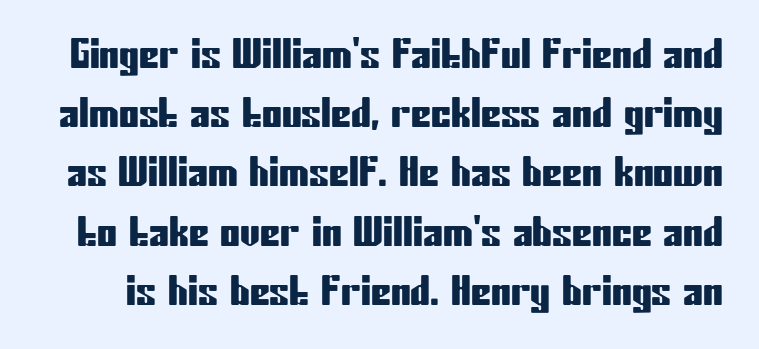
Q: Is the text italic (slanted)? A: No, it is upright.
Q: Is the typeface a serif or a sans-serif typeface? A: Sans-serif.
Q: Is the text underlined? A: No.
Q: Is the spacing between letters normal or unusually wide? A: Normal.
Q: Is the spacing between lines tight, normal or loose? A: Normal.
Q: Width (condensed, normal, or wide)? A: Condensed.
Q: Stroke contrast? A: Low.
Q: x-height? A: Medium.
Q: Monospaced? A: No.
